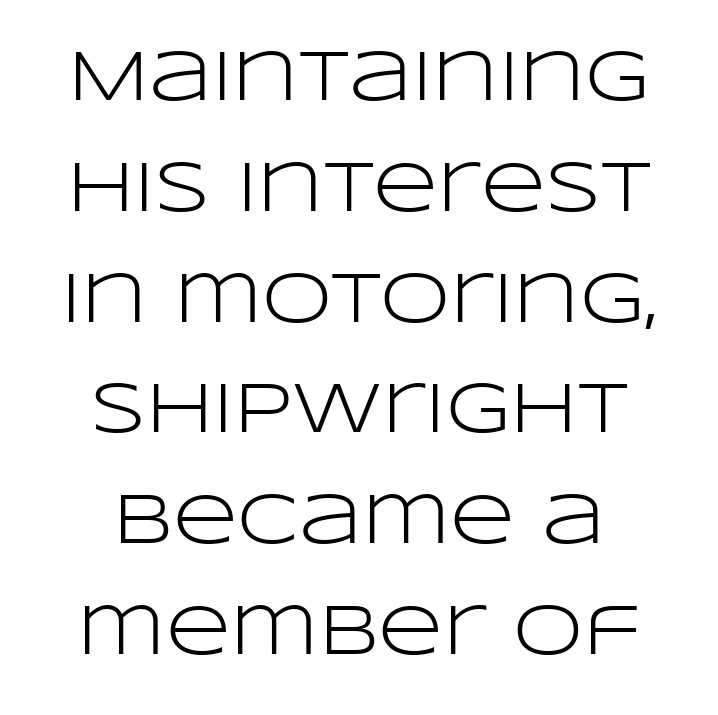
{"serif": "no", "italic": "no", "bold": "no", "weight": "light", "width": "wide", "stroke_contrast": "low", "x_height": "large", "monospaced": "no", "underline": "no", "line_spacing": "normal", "line_spacing_ratio": 1.56, "letter_spacing": "normal", "letter_spacing_em": 0.0, "glyph_px": 71}
